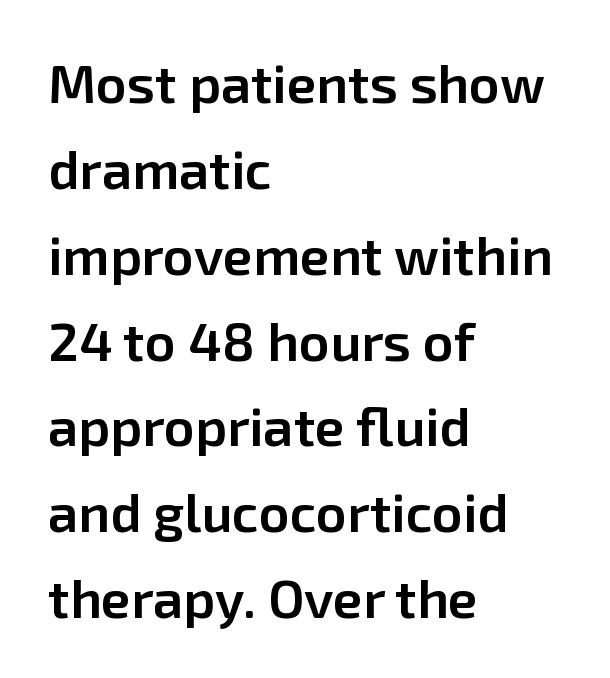
The rendering uses a moderate line-height, typical for paragraphs. One-word summary of the alignment: left. This is roman type, the default non-slanted kind. Glance below the letters and you will spot only blank space.
